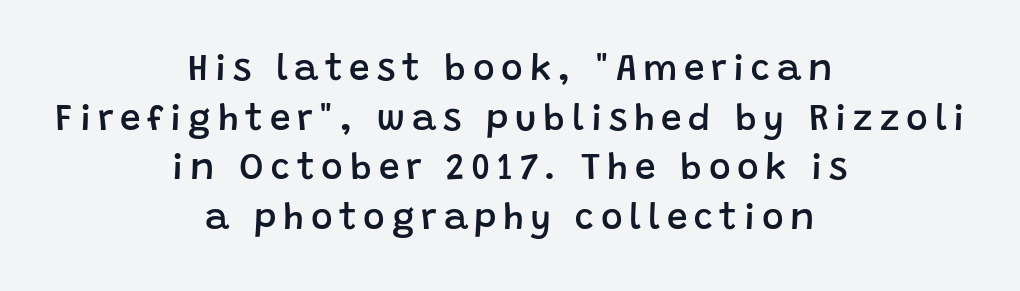
The image shows 37 px semibold sans-serif type, upright; set centered, normal line spacing (1.34x), not underlined; low stroke contrast and a large x-height.
